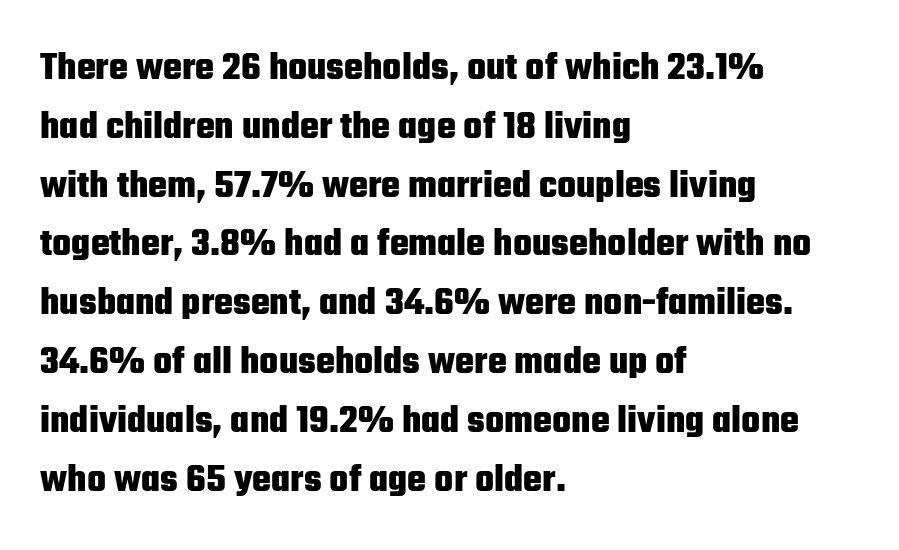
In terms of leading, this rendering sits right in the middle. Posture: upright roman. Looks like regular typesetting: each glyph gets only the width it needs. These lines stack with their left ends in a neat column. The type is set solid horizontally, with unmodified tracking. This rendering employs a face without finishing strokes, i.e., a sans-serif.
